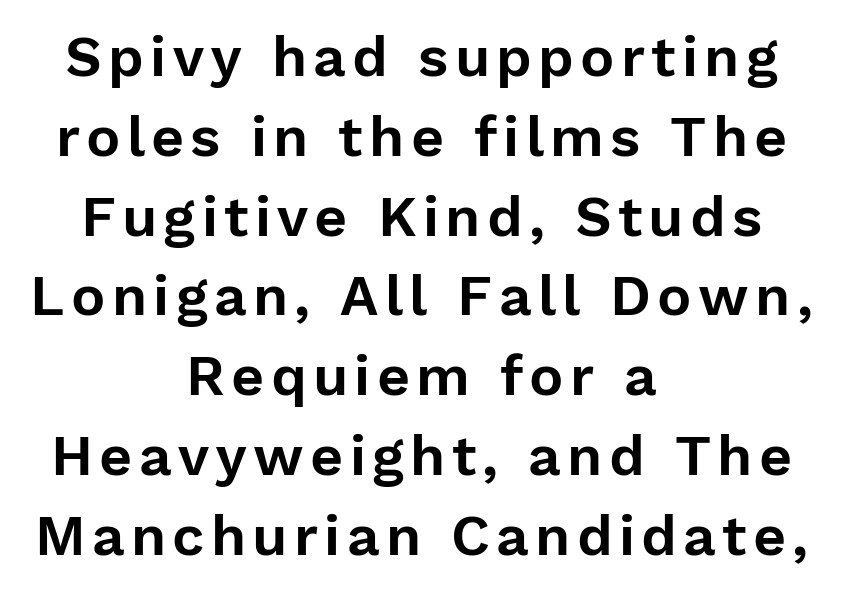
Q: Is the text italic (slanted)? A: No, it is upright.
Q: Is the typeface a serif or a sans-serif typeface? A: Sans-serif.
Q: Is the text underlined? A: No.
Q: How is the paragraph aligned? A: Centered.
Q: Is the spacing between lines tight, normal or loose? A: Normal.
Q: Width (condensed, normal, or wide)? A: Normal.
Q: Stroke contrast? A: Low.
Q: x-height? A: Medium.
Q: Monospaced? A: No.
